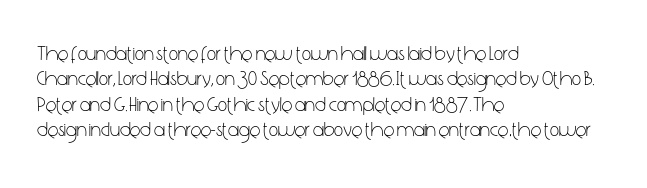
The rows are spaced the way most documents space them. Weight: in the light-to-regular range. Each word holds together tightly as a unit, with standard inter-letter gaps. Nobody drew a line under any word here.
